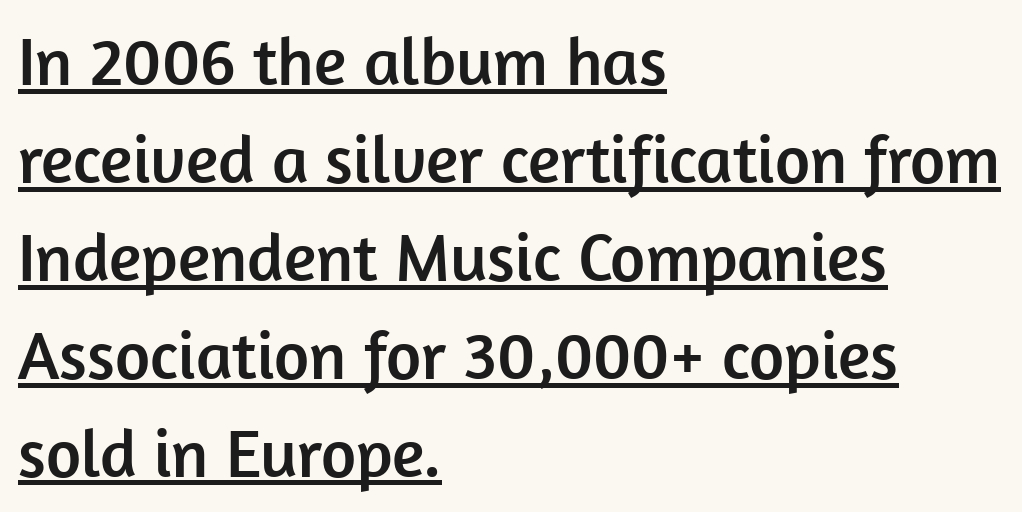
{"serif": "no", "italic": "no", "width": "normal", "stroke_contrast": "low", "x_height": "medium", "monospaced": "no", "underline": "yes", "align": "left", "line_spacing": "normal", "line_spacing_ratio": 1.44, "letter_spacing": "normal", "letter_spacing_em": 0.0, "glyph_px": 68}
